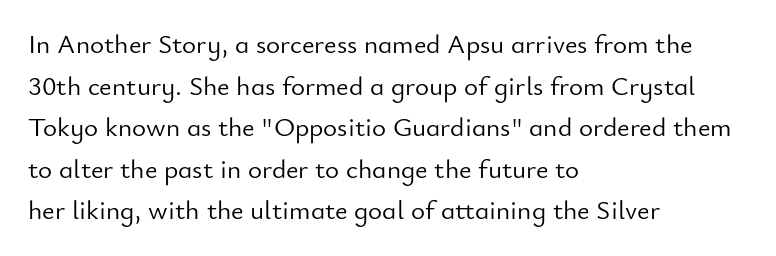
The image shows 27 px text type, upright; set left-aligned, normal line spacing (1.54x), normal letter spacing, not underlined.
